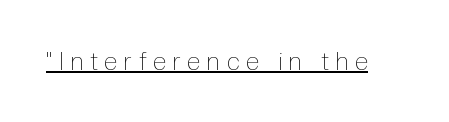
Unlike italic type, these characters show no tilt at all. No extra ink here — the face is not bold. The face used here appears with an underline applied. The face used here is rendered with a markedly widened letterfit.
